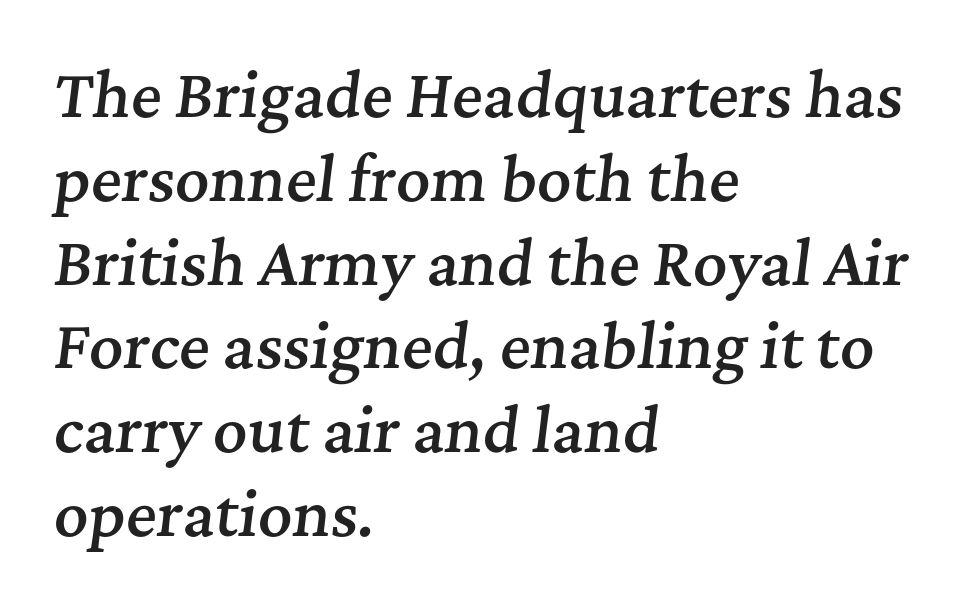
In terms of letterspacing, this is plain default setting. Varying glyph widths throughout — classic text-font behaviour. The font's italic variant was chosen for this text. Whoever set this chose a conventional vertical rhythm. Weight check: semibold — heavier than regular, not quite bold.
